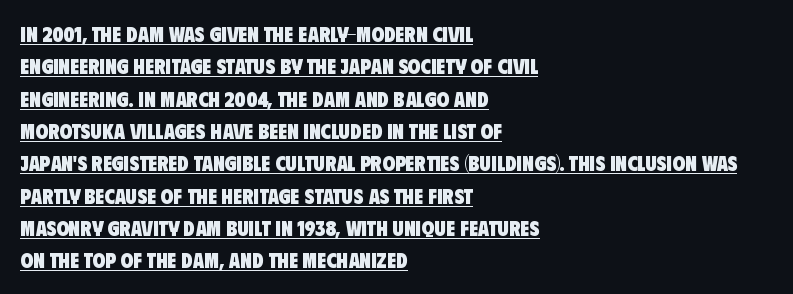
Q: Is the text bold? A: Yes.
Q: Is the text underlined? A: Yes.
Q: How is the paragraph aligned? A: Left-aligned.
Q: Is the spacing between letters normal or unusually wide? A: Normal.
Q: Is the spacing between lines tight, normal or loose? A: Normal.
